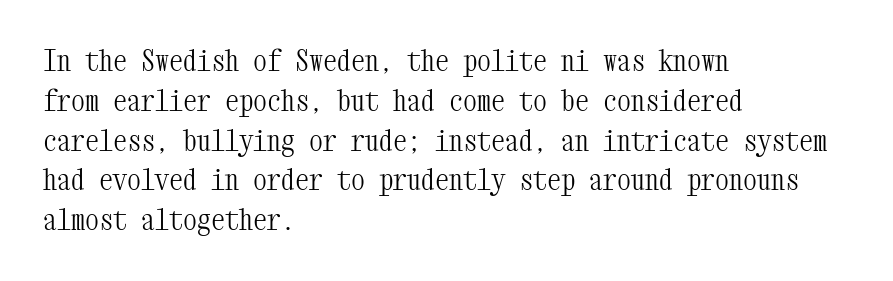
These lines are set flush left with a ragged right edge. Observe the ordinary spacing: letters are neighbours, not strangers. Caption: face not bold, strokes unweighted. A typesetter would label this face a serif. No word sits above an underline.
